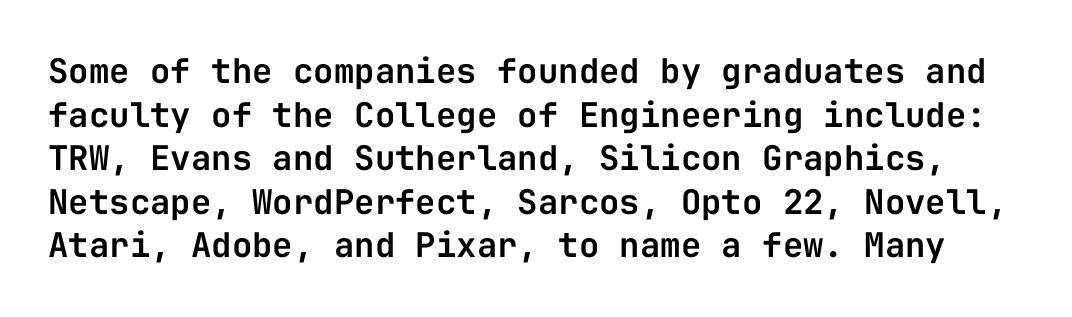
{"serif": "no", "italic": "no", "width": "normal", "stroke_contrast": "low", "x_height": "medium", "monospaced": "yes", "underline": "no", "line_spacing": "normal", "line_spacing_ratio": 1.28, "letter_spacing": "normal", "letter_spacing_em": 0.0, "glyph_px": 34}
